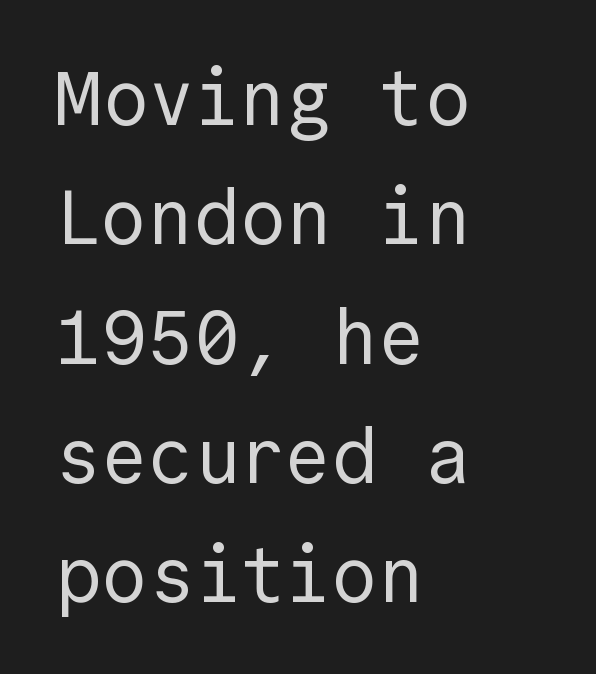
The passage shown is typeset with a sans-serif family. Every character sits straight up, as roman type does. This is not heavy type; no bold has been used. All the whitespace from short lines collects on the right.
